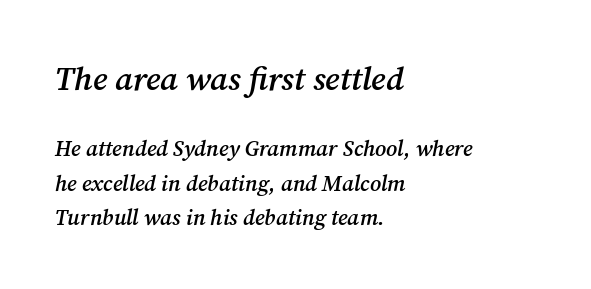
Q: Is the text bold? A: Semi-bold.
Q: Is the text italic (slanted)? A: Yes, it leans right by about 12 degrees.
Q: Is the typeface a serif or a sans-serif typeface? A: Serif.
Q: Is the text underlined? A: No.
Q: How is the paragraph aligned? A: Left-aligned.
Q: Is the spacing between letters normal or unusually wide? A: Normal.
Q: Is the spacing between lines tight, normal or loose? A: Normal.
Q: Which block of text is set in a larger size, the first (top) or the second (bottom)? A: The first (top) one.
Q: Width (condensed, normal, or wide)? A: Normal.
Q: Stroke contrast? A: Medium.
Q: x-height? A: Medium.
Q: Monospaced? A: No.
